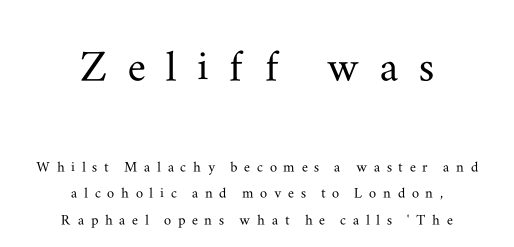
This sample uses a serif face. The letters advance in unequal steps, a hallmark of proportional type. Bigger letters appear in the top chunk; the bottom chunk is reduced. One glance says typical: line gaps are just what's usual.
